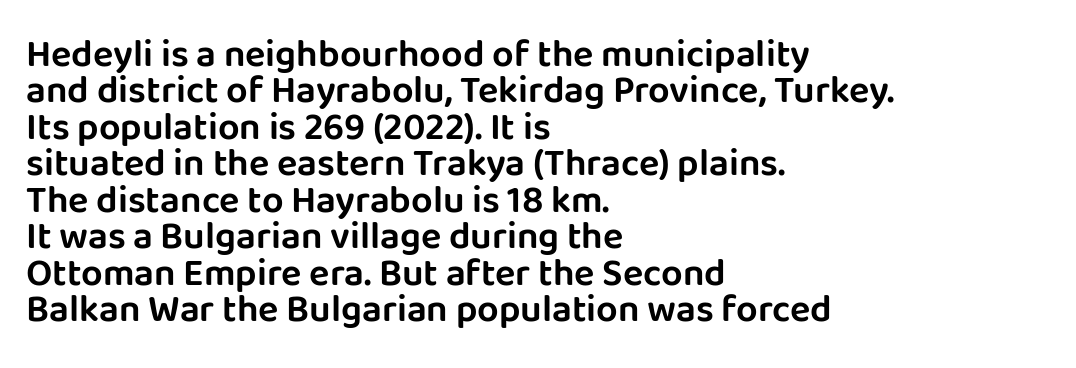
Q: Is the text italic (slanted)? A: No, it is upright.
Q: Is the typeface a serif or a sans-serif typeface? A: Sans-serif.
Q: Is the text underlined? A: No.
Q: How is the paragraph aligned? A: Left-aligned.
Q: Is the spacing between letters normal or unusually wide? A: Normal.
Q: Is the spacing between lines tight, normal or loose? A: Tight.
Q: Width (condensed, normal, or wide)? A: Normal.
Q: Stroke contrast? A: Low.
Q: x-height? A: Large.
Q: Monospaced? A: No.
